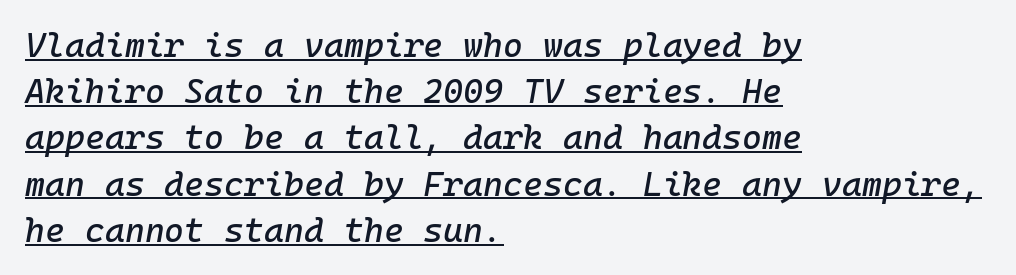
{"italic": "yes", "lean": "right", "slant_degrees": 10, "width": "normal", "stroke_contrast": "low", "x_height": "medium", "monospaced": "yes", "underline": "yes", "align": "left", "line_spacing": "normal", "line_spacing_ratio": 1.36, "letter_spacing": "normal", "letter_spacing_em": 0.0, "glyph_px": 34}
